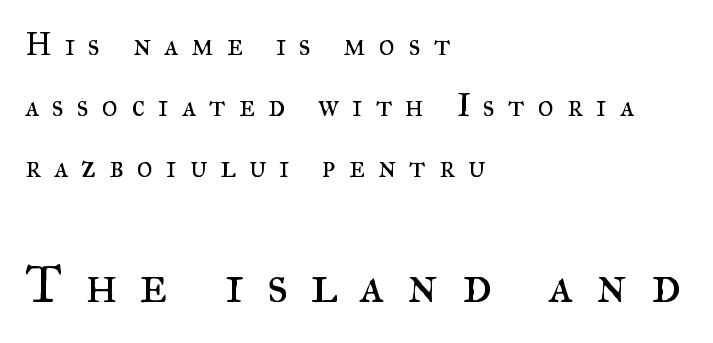
Q: Is the text bold? A: No.
Q: Is the text italic (slanted)? A: No, it is upright.
Q: Is the typeface a serif or a sans-serif typeface? A: Serif.
Q: Is the text underlined? A: No.
Q: How is the paragraph aligned? A: Left-aligned.
Q: Is the spacing between letters normal or unusually wide? A: Unusually wide.
Q: Is the spacing between lines tight, normal or loose? A: Loose.
Q: Which block of text is set in a larger size, the first (top) or the second (bottom)? A: The second (bottom) one.
Q: Width (condensed, normal, or wide)? A: Normal.
Q: Stroke contrast? A: Medium.
Q: x-height? A: Small.
Q: Monospaced? A: No.
